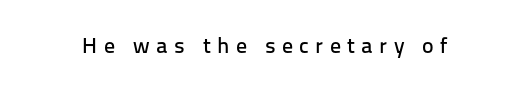
The image shows 22 px text type, upright; set unusually wide letter spacing (+0.29 em), not underlined.
